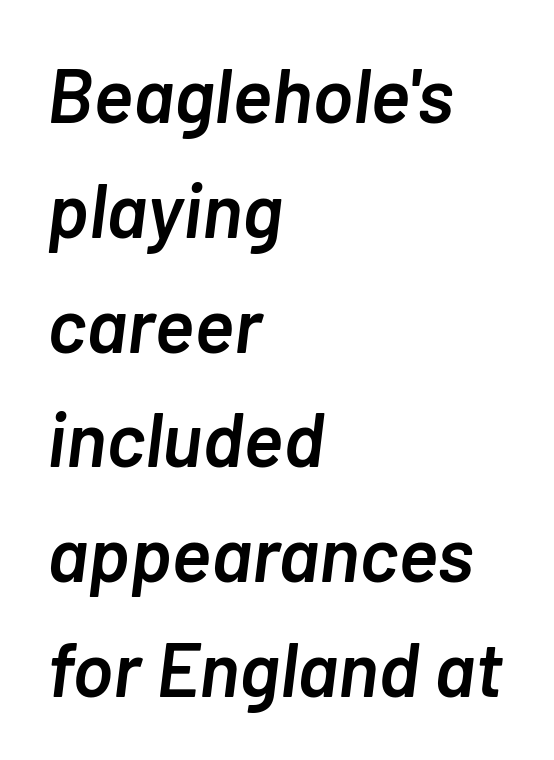
The image shows 76 px semibold type, italic (leaning right); set left-aligned, normal line spacing (1.51x), normal letter spacing, not underlined; low stroke contrast and a medium x-height.
